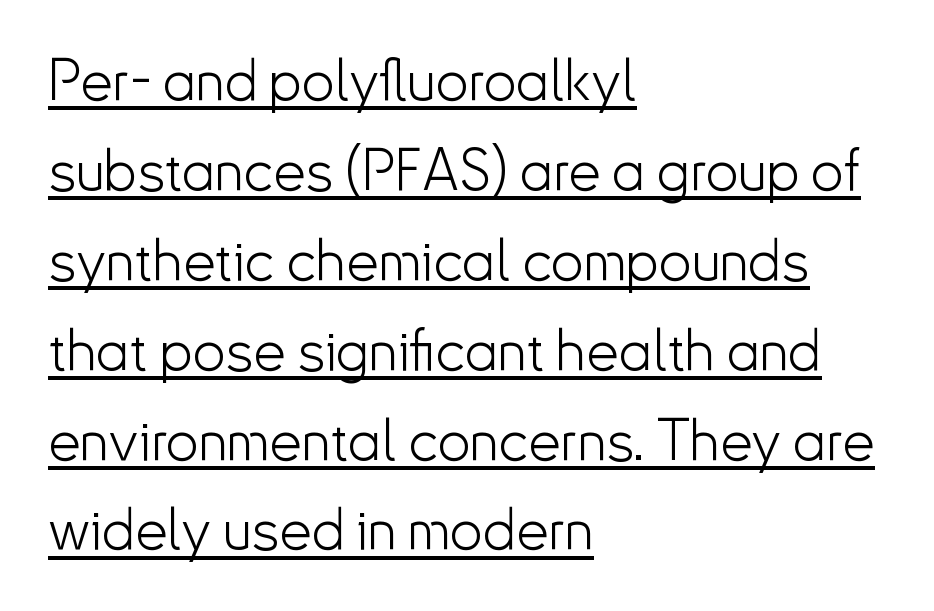
Q: Is the text bold? A: No.
Q: Is the text italic (slanted)? A: No, it is upright.
Q: Is the typeface a serif or a sans-serif typeface? A: Sans-serif.
Q: Is the text underlined? A: Yes.
Q: How is the paragraph aligned? A: Left-aligned.
Q: Is the spacing between letters normal or unusually wide? A: Normal.
Q: Is the spacing between lines tight, normal or loose? A: Normal.
Q: Width (condensed, normal, or wide)? A: Normal.
Q: Stroke contrast? A: Low.
Q: x-height? A: Small.
Q: Monospaced? A: No.
